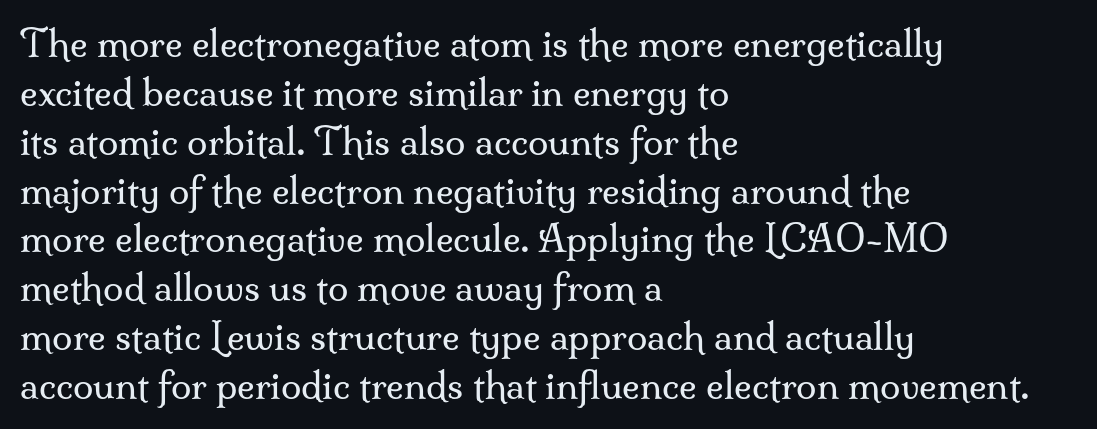
{"serif": "yes", "italic": "no", "bold": "no", "weight": "regular", "width": "normal", "stroke_contrast": "medium", "x_height": "small", "monospaced": "no", "underline": "no", "align": "left", "line_spacing": "normal", "line_spacing_ratio": 1.32, "letter_spacing": "normal", "letter_spacing_em": 0.0, "glyph_px": 37}
